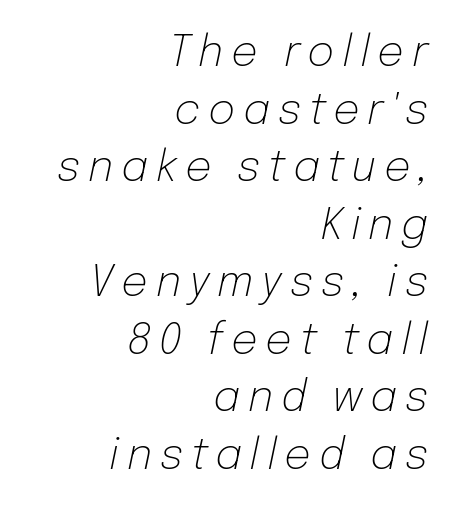
The image shows 42 px light type, italic (leaning right); set right-aligned, normal line spacing (1.37x), not underlined; low stroke contrast and a medium x-height.
